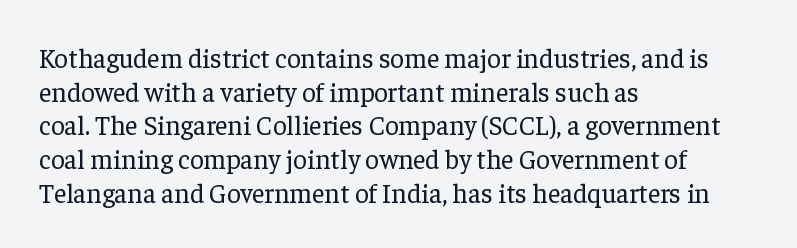
Whoever set this chose a conventional vertical rhythm. Each stroke keeps to a modest, everyday thickness or less. Is there any slant? The stems are plumb. Any mark beneath the type? The region is blank. Horizontal alignment here is leftward, the default for most running prose.
